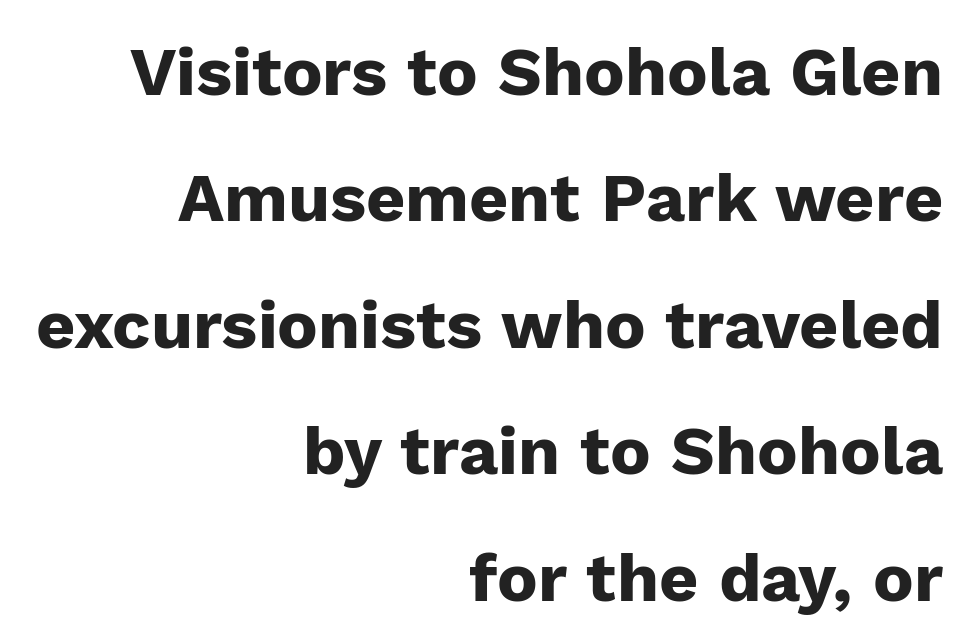
Q: Is the text bold? A: Yes.
Q: Is the text italic (slanted)? A: No, it is upright.
Q: Is the typeface a serif or a sans-serif typeface? A: Sans-serif.
Q: Is the text underlined? A: No.
Q: How is the paragraph aligned? A: Right-aligned.
Q: Is the spacing between letters normal or unusually wide? A: Normal.
Q: Width (condensed, normal, or wide)? A: Normal.
Q: Stroke contrast? A: Low.
Q: x-height? A: Medium.
Q: Monospaced? A: No.
